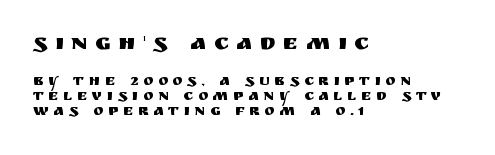
Q: Is the text italic (slanted)? A: No, it is upright.
Q: Is the text underlined? A: No.
Q: How is the paragraph aligned? A: Left-aligned.
Q: Is the spacing between letters normal or unusually wide? A: Unusually wide.
Q: Is the spacing between lines tight, normal or loose? A: Tight.
Q: Which block of text is set in a larger size, the first (top) or the second (bottom)? A: The first (top) one.
